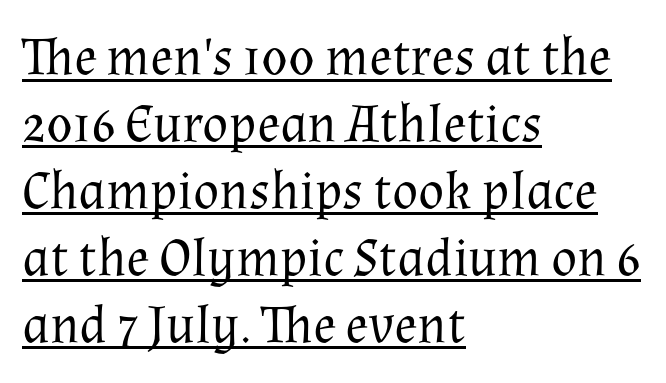
Caption: multi-line text, flush left, ragged right. The passage shown is underscored from start to finish. Nope, not italic — everything's standing straight. Is this a fixed-width face? No — the glyphs have proportional, varying widths. Honestly, the letter spacing is just normal — you wouldn't notice it. Caption: face not bold, strokes unweighted.
